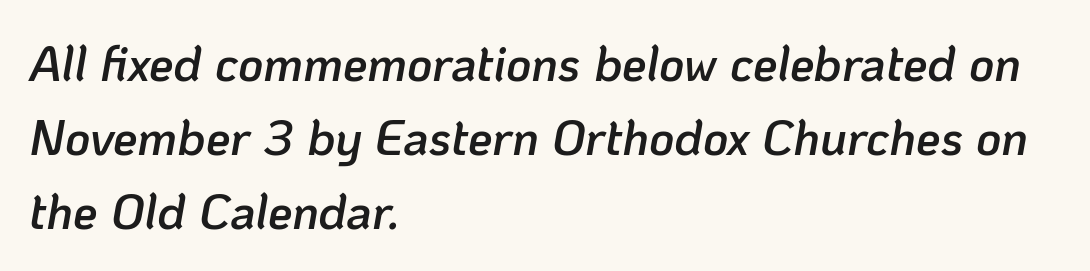
{"italic": "yes", "lean": "right", "slant_degrees": 10, "bold": "semi", "weight": "semibold", "width": "normal", "stroke_contrast": "low", "x_height": "medium", "monospaced": "no", "underline": "no", "align": "left", "line_spacing": "normal", "line_spacing_ratio": 1.51, "letter_spacing": "normal", "letter_spacing_em": 0.0, "glyph_px": 49}
